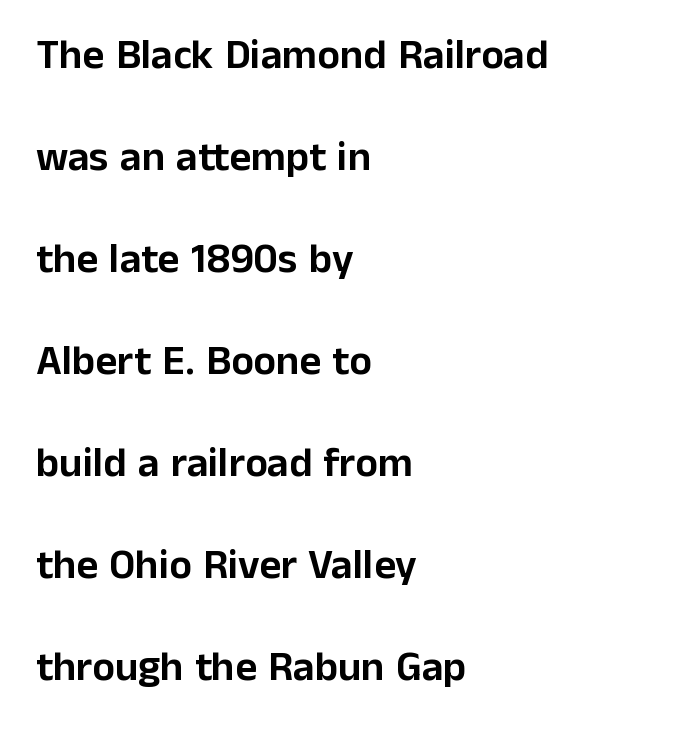
Q: Is the text italic (slanted)? A: No, it is upright.
Q: Is the typeface a serif or a sans-serif typeface? A: Sans-serif.
Q: Is the text underlined? A: No.
Q: How is the paragraph aligned? A: Left-aligned.
Q: Is the spacing between letters normal or unusually wide? A: Normal.
Q: Is the spacing between lines tight, normal or loose? A: Loose.
Q: Width (condensed, normal, or wide)? A: Normal.
Q: Stroke contrast? A: Low.
Q: x-height? A: Medium.
Q: Monospaced? A: No.
